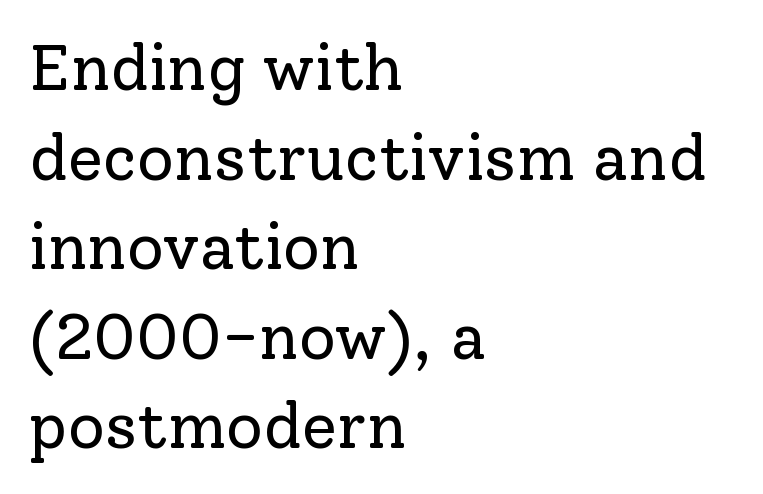
{"serif": "yes", "italic": "no", "bold": "no", "weight": "regular", "width": "normal", "stroke_contrast": "low", "x_height": "medium", "monospaced": "no", "underline": "no", "align": "left", "line_spacing": "normal", "line_spacing_ratio": 1.4, "letter_spacing": "normal", "letter_spacing_em": 0.0, "glyph_px": 64}
